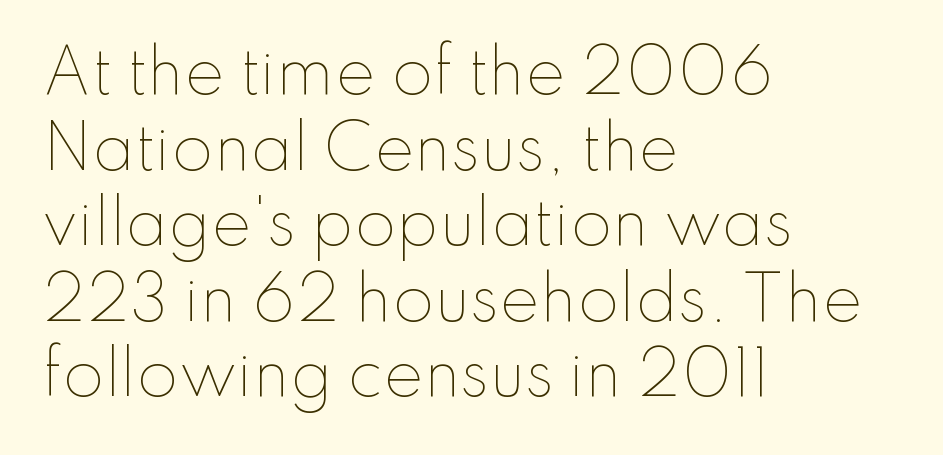
Q: Is the text bold? A: No.
Q: Is the text italic (slanted)? A: No, it is upright.
Q: Is the text underlined? A: No.
Q: How is the paragraph aligned? A: Left-aligned.
Q: Is the spacing between letters normal or unusually wide? A: Normal.
Q: Is the spacing between lines tight, normal or loose? A: Normal.
Q: Width (condensed, normal, or wide)? A: Normal.
Q: Stroke contrast? A: Low.
Q: x-height? A: Small.
Q: Monospaced? A: No.
